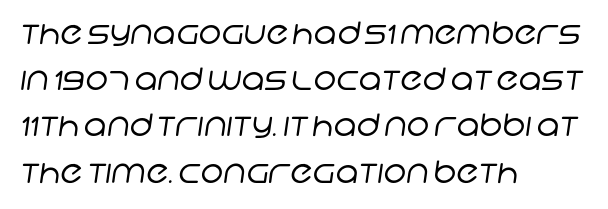
Q: Is the text bold? A: No.
Q: Is the typeface a serif or a sans-serif typeface? A: Sans-serif.
Q: Is the text underlined? A: No.
Q: How is the paragraph aligned? A: Left-aligned.
Q: Is the spacing between letters normal or unusually wide? A: Normal.
Q: Is the spacing between lines tight, normal or loose? A: Normal.
Q: Width (condensed, normal, or wide)? A: Normal.
Q: Stroke contrast? A: Low.
Q: x-height? A: Large.
Q: Monospaced? A: No.
